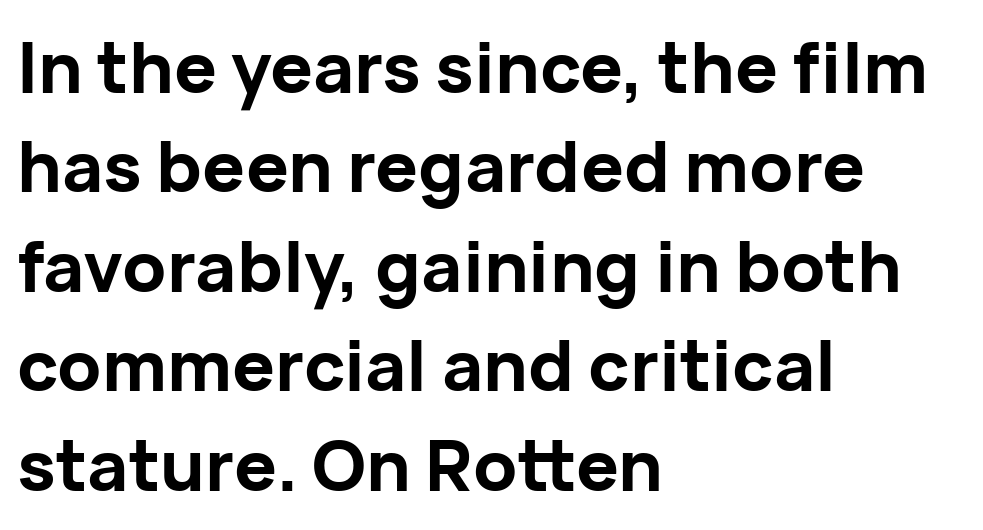
The image shows 71 px bold sans-serif type, upright; set left-aligned, normal line spacing (1.4x), normal letter spacing, not underlined; low stroke contrast and a medium x-height.
